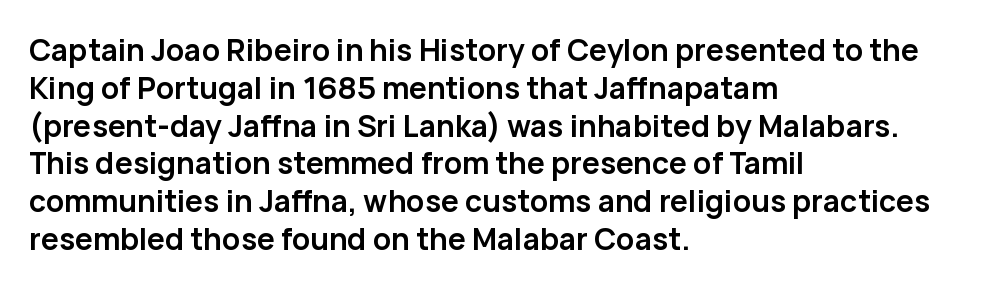
{"serif": "no", "italic": "no", "bold": "yes", "weight": "semibold", "width": "normal", "stroke_contrast": "low", "x_height": "medium", "monospaced": "no", "underline": "no", "align": "left", "line_spacing": "normal", "line_spacing_ratio": 1.26, "letter_spacing": "normal", "letter_spacing_em": 0.0, "glyph_px": 30}
